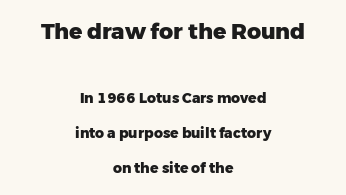
The zone under the glyphs is completely vacant. These lines stand farther apart than default settings would place them. The typesetter chose a symmetrical, centered arrangement here. Whoever set this made the first block the dominant, larger element. Inter-character spacing is left at the font's built-in metrics.
